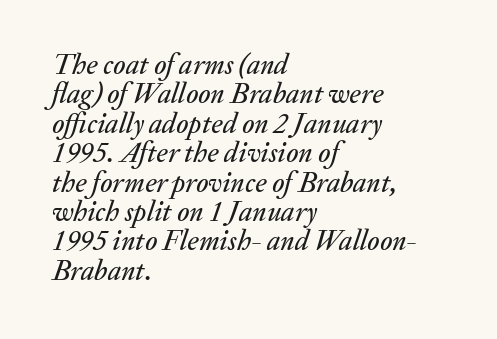
The image shows 28 px text type, italic (leaning right); set left-aligned, tight line spacing (1.05x), normal letter spacing, not underlined; medium stroke contrast and a medium x-height.
